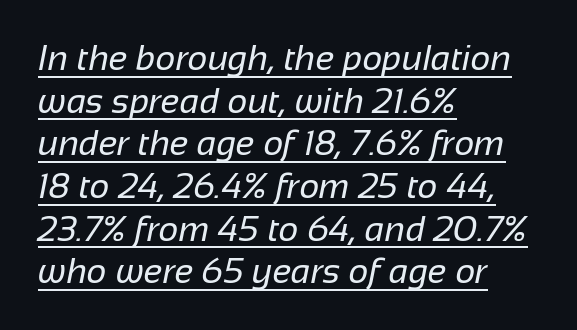
The image shows 35 px regular-weight sans-serif type; set left-aligned, line spacing 1.22x, normal letter spacing, underlined; low stroke contrast and a medium x-height.
